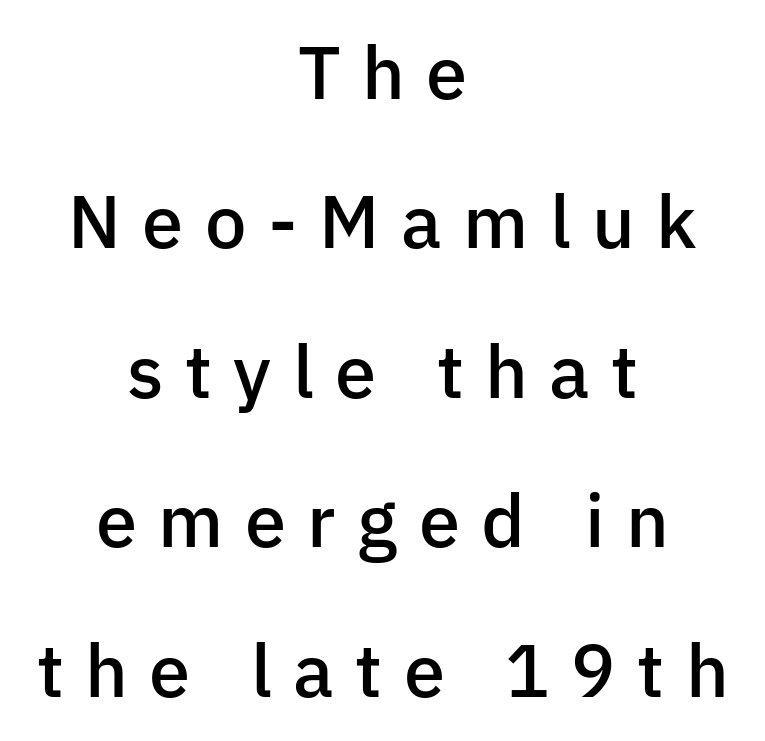
Compared with typical paragraphs, the rows here are farther apart. The font's upright variant was chosen for this text. The characters display no serif detailing; their extremities are plain. Summary of weight: moderately heavy, a semibold.
